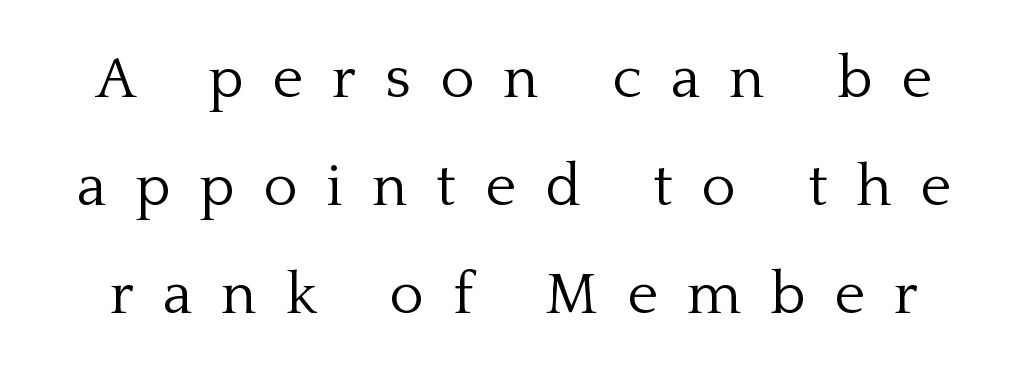
The line texture is sparse and dotted thanks to wide tracking. Unlike italic type, these characters show no tilt at all. Unlike a clean sans, this face finishes its strokes with serifs. Each letter keeps its own natural width here, so spacing adapts to shape. Underline: absent.
